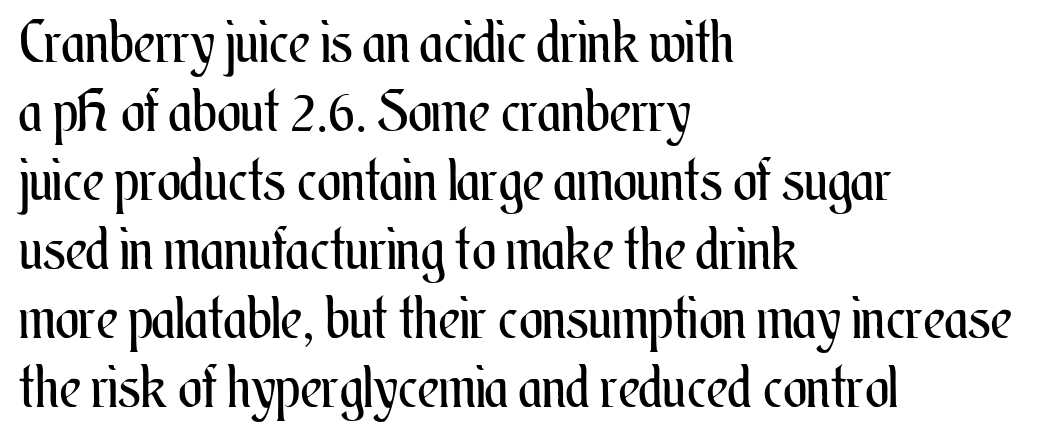
Quick note: not italic, upright. Default kerning and tracking; the words read as compact shapes. These glyphs show unthickened strokes, regular width or finer. Where is the straight margin? On the left. Do the characters align in a grid? No, the font is proportional.
